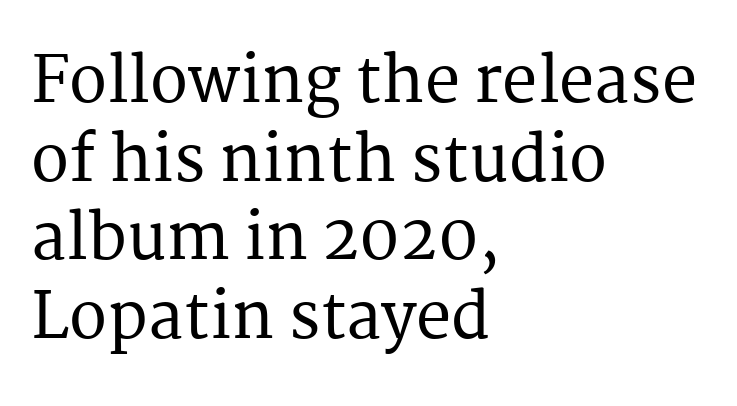
Q: Is the text italic (slanted)? A: No, it is upright.
Q: Is the typeface a serif or a sans-serif typeface? A: Serif.
Q: Is the text underlined? A: No.
Q: How is the paragraph aligned? A: Left-aligned.
Q: Is the spacing between letters normal or unusually wide? A: Normal.
Q: Is the spacing between lines tight, normal or loose? A: Normal.
Q: Width (condensed, normal, or wide)? A: Normal.
Q: Stroke contrast? A: Medium.
Q: x-height? A: Medium.
Q: Monospaced? A: No.
